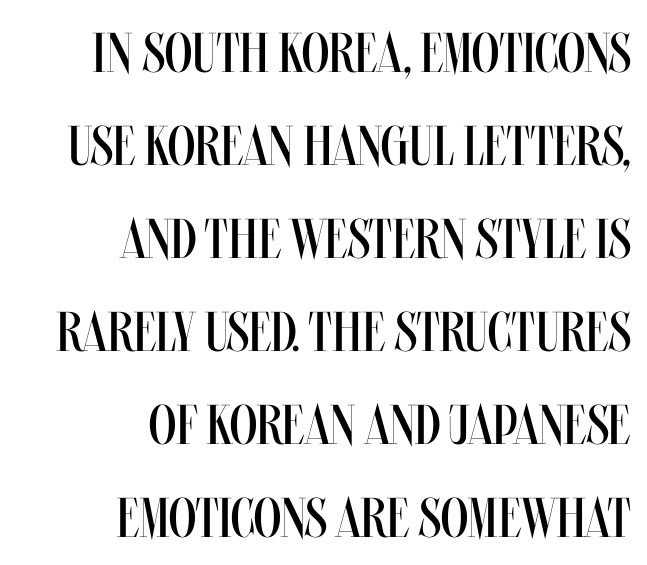
Just letters on the line, the space beneath them empty. Counters stay open thanks to moderate or lighter strokes. The typesetter chose a ragged-left arrangement here. Think of a printed novel: that variable character pitch is what you see here.
